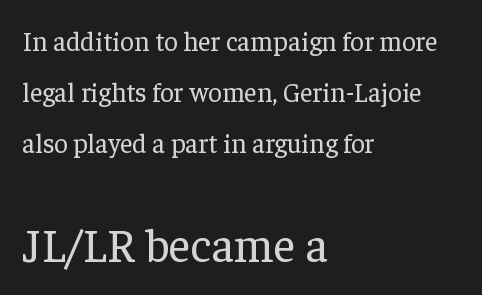
{"serif": "yes", "italic": "no", "bold": "no", "weight": "regular", "width": "normal", "stroke_contrast": "low", "x_height": "medium", "monospaced": "no", "underline": "no", "align": "left", "line_spacing_ratio": 1.88, "letter_spacing": "normal", "letter_spacing_em": 0.0, "larger_block": "second", "size_ratio": 1.74, "glyph_px": 47}
